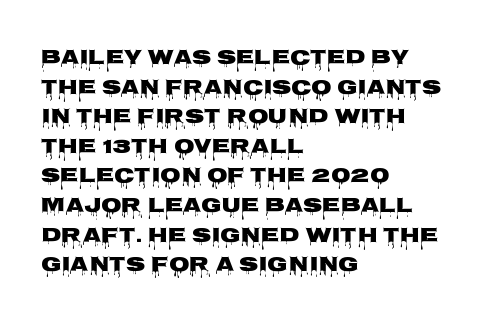
Caption: standard tracking, unaltered. Only glyphs here, with clear space below each row. The line-height multiplier appears to be the usual default. The typography opts for an upright posture over an oblique one. A student would call this left alignment; a typographer would say flush left, rag right.
